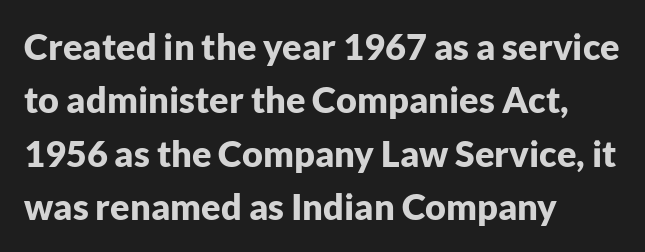
Caption: bold face, heavy strokes. Quick note: not italic, upright. Each letter keeps its own natural width here, so spacing adapts to shape. The zone under the glyphs is completely vacant. Horizontal bands of white between lines are of average thickness. You could call the tracking neutral — neither tight nor loose.
